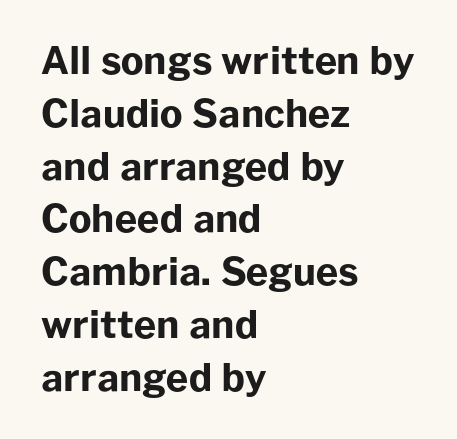
{"serif": "no", "italic": "no", "bold": "yes", "weight": "bold", "width": "normal", "stroke_contrast": "low", "x_height": "medium", "monospaced": "no", "underline": "no", "align": "left", "line_spacing": "normal", "line_spacing_ratio": 1.39, "letter_spacing": "normal", "letter_spacing_em": 0.0, "glyph_px": 38}
